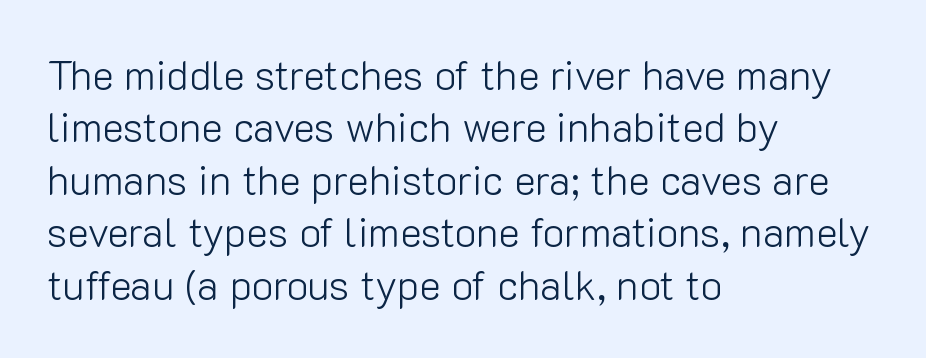
The image shows 41 px light sans-serif type, upright; set left-aligned, normal line spacing (1.28x), normal letter spacing, not underlined; low stroke contrast and a medium x-height.
